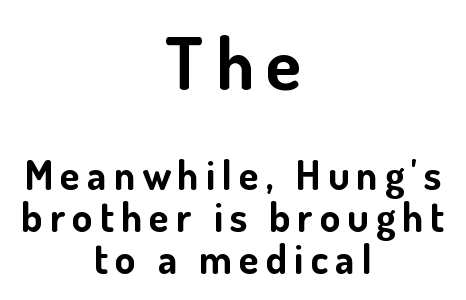
These lines are composed in type without serifs. Cramped leading. Proportional: the letters do not fall into vertical columns. Weight: bold. Alignment: centered. Rule under the text: the space is simply empty.
